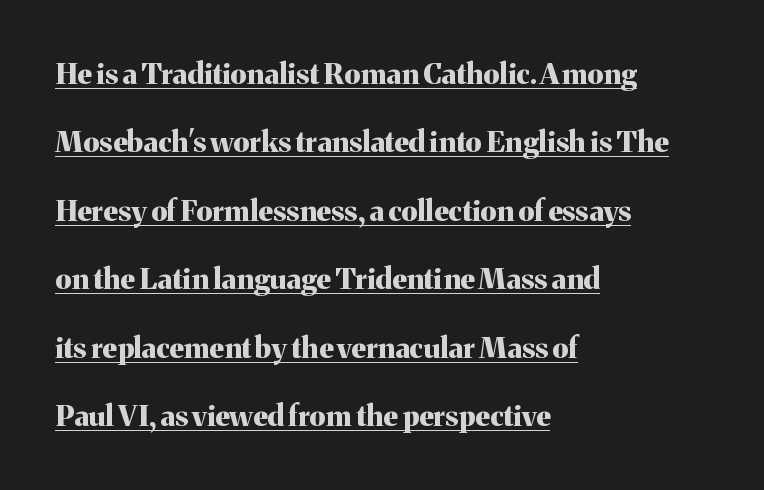
{"serif": "yes", "italic": "no", "bold": "yes", "weight": "bold", "width": "normal", "stroke_contrast": "medium", "x_height": "medium", "monospaced": "no", "underline": "yes", "align": "left", "line_spacing": "loose", "line_spacing_ratio": 2.36, "letter_spacing": "normal", "letter_spacing_em": 0.0, "glyph_px": 29}
